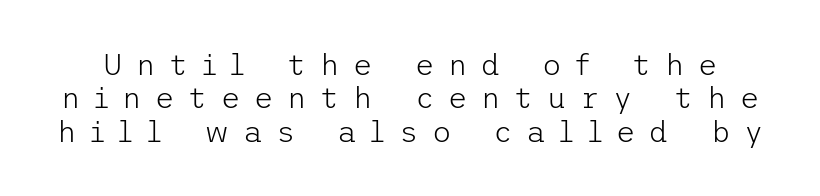
These lines were composed using upright roman letters. The passage shown is not bold in any degree. Notice how descenders almost collide with the ascenders below — that's tight leading. Words float on clear page, feet unadorned. Look at the bottom of the vertical strokes: they stop flat, with no serifs.
